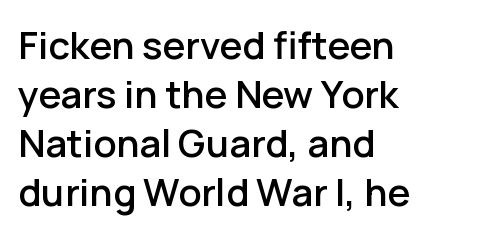
Q: Is the text italic (slanted)? A: No, it is upright.
Q: Is the typeface a serif or a sans-serif typeface? A: Sans-serif.
Q: Is the text underlined? A: No.
Q: How is the paragraph aligned? A: Left-aligned.
Q: Is the spacing between letters normal or unusually wide? A: Normal.
Q: Is the spacing between lines tight, normal or loose? A: Normal.
Q: Width (condensed, normal, or wide)? A: Normal.
Q: Stroke contrast? A: Low.
Q: x-height? A: Medium.
Q: Monospaced? A: No.
